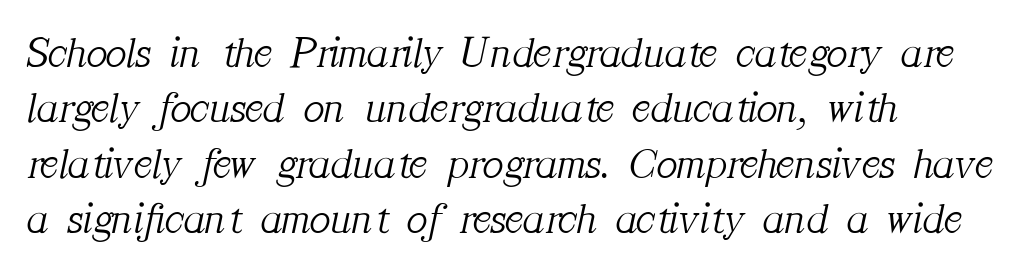
The image shows 44 px light serif type, italic (leaning right); set left-aligned, normal line spacing (1.26x), normal letter spacing, not underlined; medium stroke contrast and a medium x-height.
